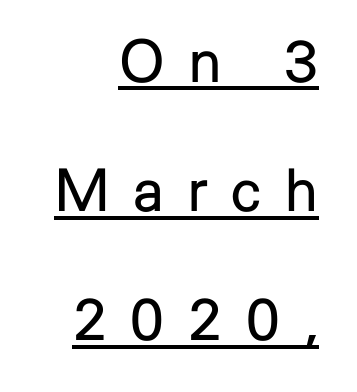
The image shows 59 px regular-weight sans-serif type, upright; set right-aligned, loose line spacing (2.19x), unusually wide letter spacing (+0.41 em), underlined; low stroke contrast and a medium x-height.
